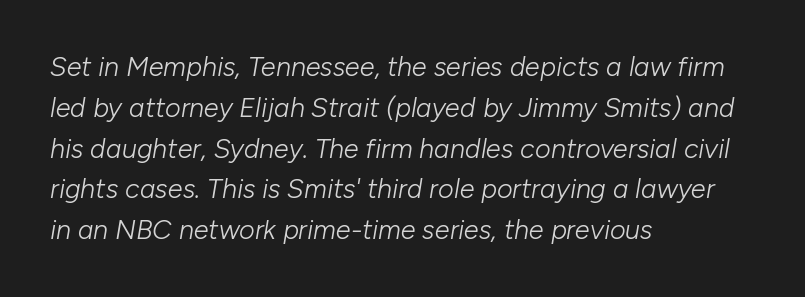
The font's italic variant was chosen for this text. Descenders hang freely into open space. What stands out about the letter spacing? Nothing — it is the standard amount. The rendering uses a moderate line-height, typical for paragraphs. Reading down the block, your eye returns to a fixed left position each line.
